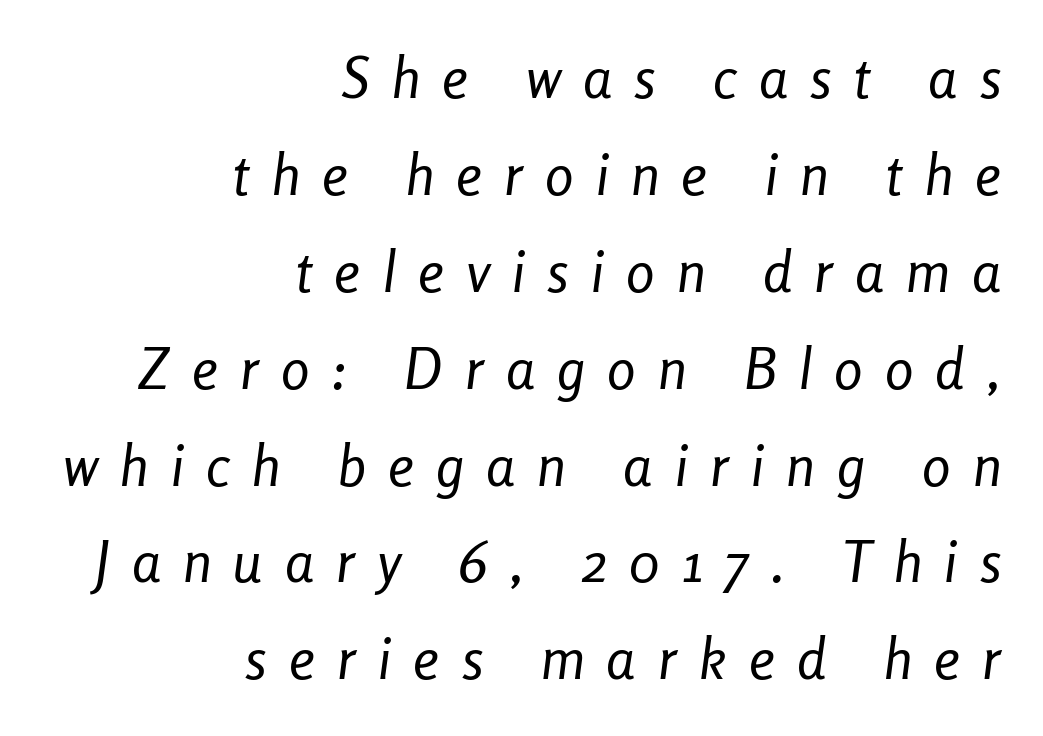
Q: Is the text bold? A: No.
Q: Is the text italic (slanted)? A: Yes, it leans right by about 8 degrees.
Q: Is the text underlined? A: No.
Q: How is the paragraph aligned? A: Right-aligned.
Q: Is the spacing between letters normal or unusually wide? A: Unusually wide.
Q: Is the spacing between lines tight, normal or loose? A: Normal.
Q: Width (condensed, normal, or wide)? A: Condensed.
Q: Stroke contrast? A: Low.
Q: x-height? A: Medium.
Q: Monospaced? A: No.
